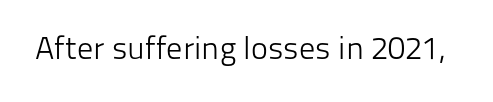
The image shows 32 px light sans-serif type, upright; set normal letter spacing, not underlined; low stroke contrast and a medium x-height.
